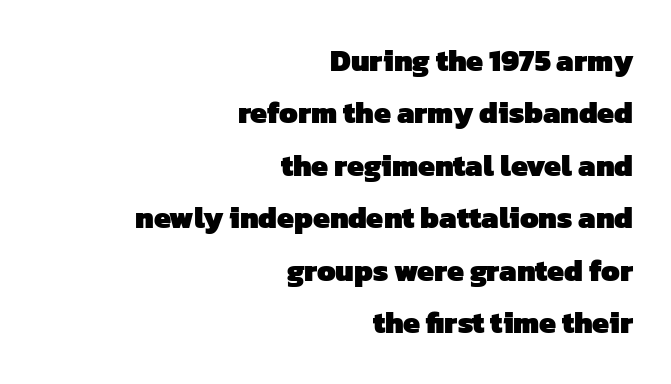
The image shows 30 px heavy sans-serif type; set right-aligned, line spacing 1.75x, normal letter spacing, not underlined; low stroke contrast and a medium x-height.
